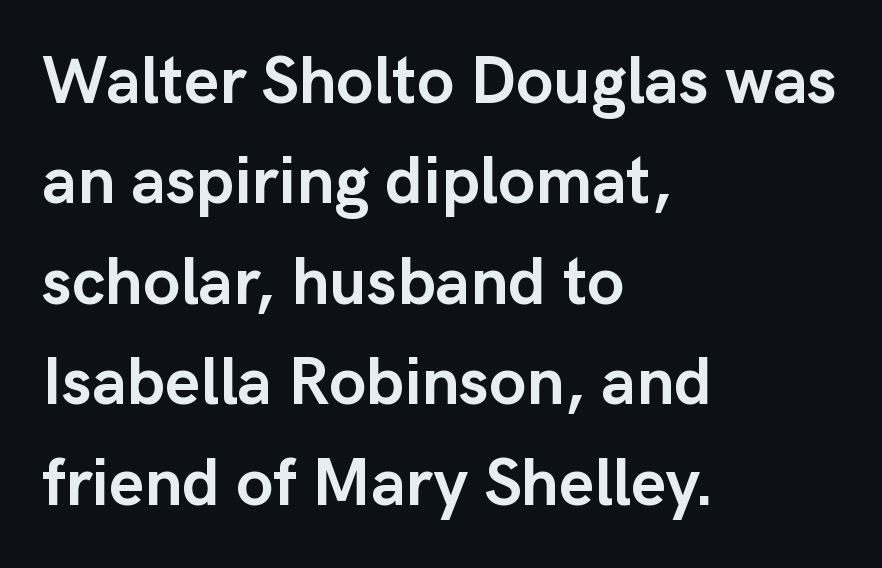
Q: Is the text bold? A: Yes.
Q: Is the text italic (slanted)? A: No, it is upright.
Q: Is the typeface a serif or a sans-serif typeface? A: Sans-serif.
Q: Is the text underlined? A: No.
Q: How is the paragraph aligned? A: Left-aligned.
Q: Is the spacing between letters normal or unusually wide? A: Normal.
Q: Is the spacing between lines tight, normal or loose? A: Normal.
Q: Width (condensed, normal, or wide)? A: Normal.
Q: Stroke contrast? A: Low.
Q: x-height? A: Medium.
Q: Monospaced? A: No.
